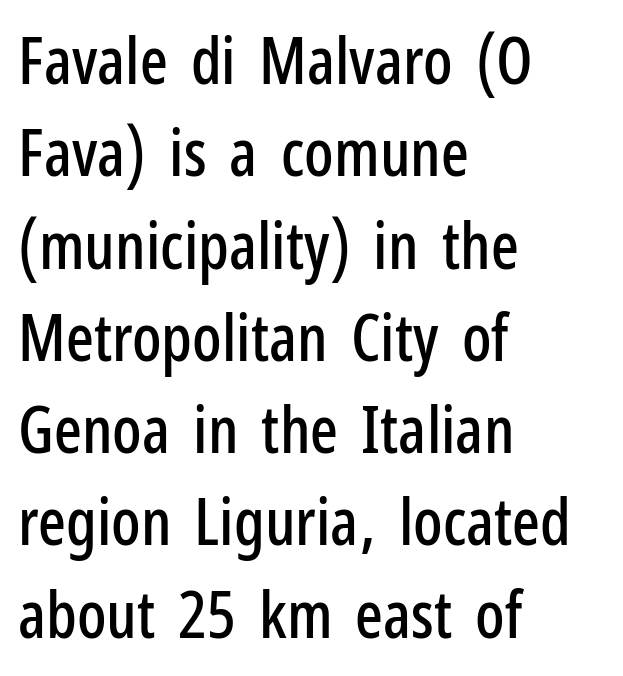
Q: Is the text italic (slanted)? A: No, it is upright.
Q: Is the typeface a serif or a sans-serif typeface? A: Sans-serif.
Q: Is the text underlined? A: No.
Q: How is the paragraph aligned? A: Left-aligned.
Q: Is the spacing between letters normal or unusually wide? A: Normal.
Q: Is the spacing between lines tight, normal or loose? A: Normal.
Q: Width (condensed, normal, or wide)? A: Condensed.
Q: Stroke contrast? A: Low.
Q: x-height? A: Medium.
Q: Monospaced? A: No.
